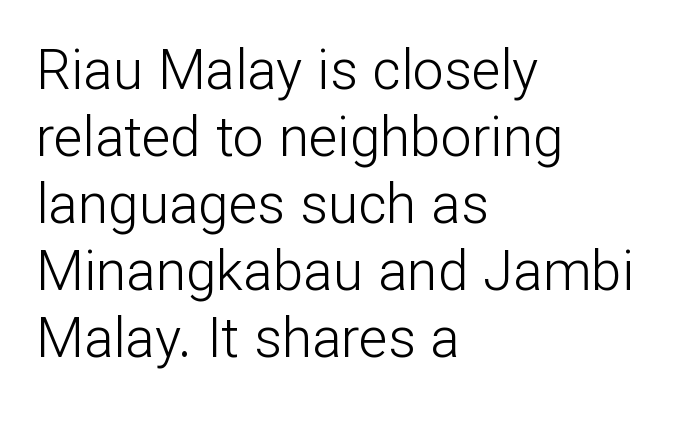
The image shows 55 px light sans-serif type, upright; set left-aligned, line spacing 1.22x, normal letter spacing, not underlined; low stroke contrast and a medium x-height.
